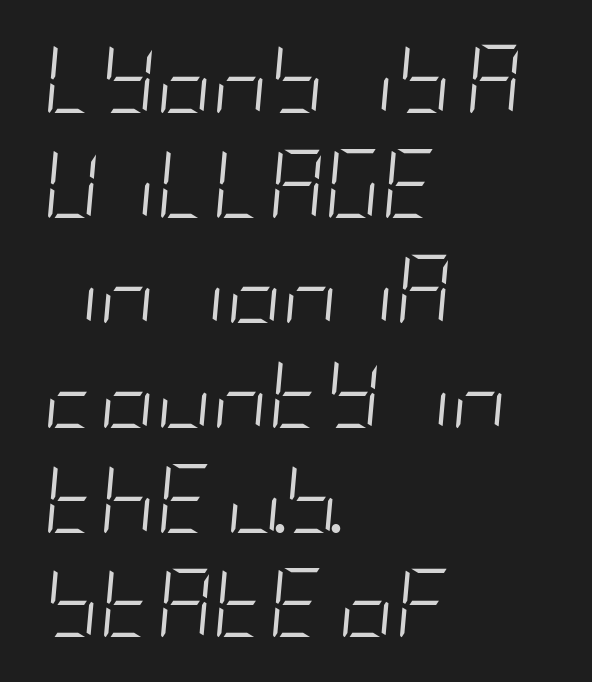
{"italic": "yes", "lean": "right", "slant_degrees": 5, "bold": "no", "weight": "light", "width": "condensed", "stroke_contrast": "low", "x_height": "large", "underline": "no", "align": "left", "line_spacing": "normal", "line_spacing_ratio": 1.52, "letter_spacing": "normal", "letter_spacing_em": 0.0, "glyph_px": 69}
